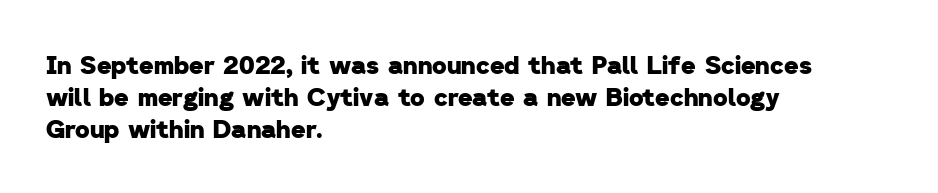
Q: Is the text bold? A: Yes.
Q: Is the text underlined? A: No.
Q: How is the paragraph aligned? A: Left-aligned.
Q: Is the spacing between letters normal or unusually wide? A: Normal.
Q: Is the spacing between lines tight, normal or loose? A: Normal.
